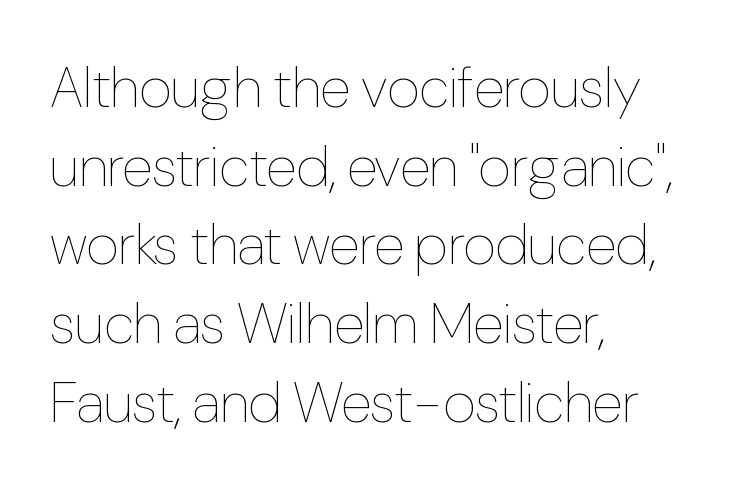
{"italic": "no", "bold": "no", "weight": "thin", "width": "condensed", "stroke_contrast": "low", "x_height": "medium", "monospaced": "no", "underline": "no", "align": "left", "line_spacing": "normal", "line_spacing_ratio": 1.38, "letter_spacing": "normal", "letter_spacing_em": 0.0, "glyph_px": 57}
